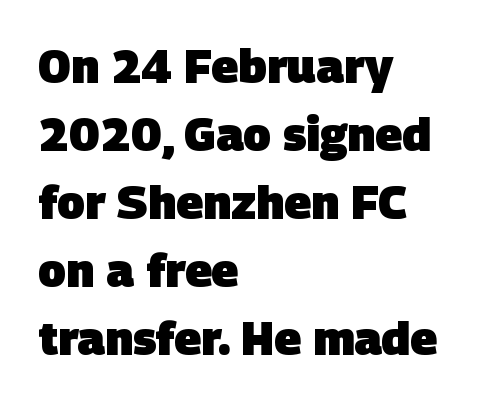
{"serif": "no", "bold": "yes", "weight": "heavy", "width": "normal", "stroke_contrast": "low", "x_height": "large", "monospaced": "no", "underline": "no", "align": "left", "line_spacing": "normal", "line_spacing_ratio": 1.48, "letter_spacing": "normal", "letter_spacing_em": 0.0, "glyph_px": 46}
